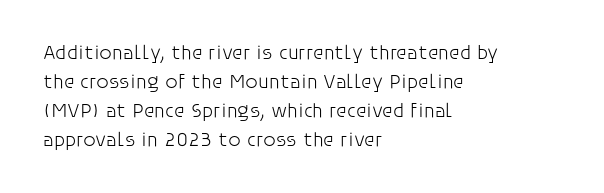
{"italic": "no", "bold": "no", "underline": "no", "align": "left", "line_spacing": "normal", "line_spacing_ratio": 1.45, "letter_spacing": "normal", "letter_spacing_em": 0.0, "glyph_px": 20}
